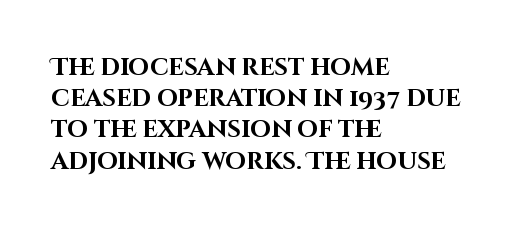
Every letter is thick-stroked: bold, no question. Line starts are locked; line ends wander. What's the leading like? Ordinary, nothing unusual. Glance below the letters and you will spot only blank space.
